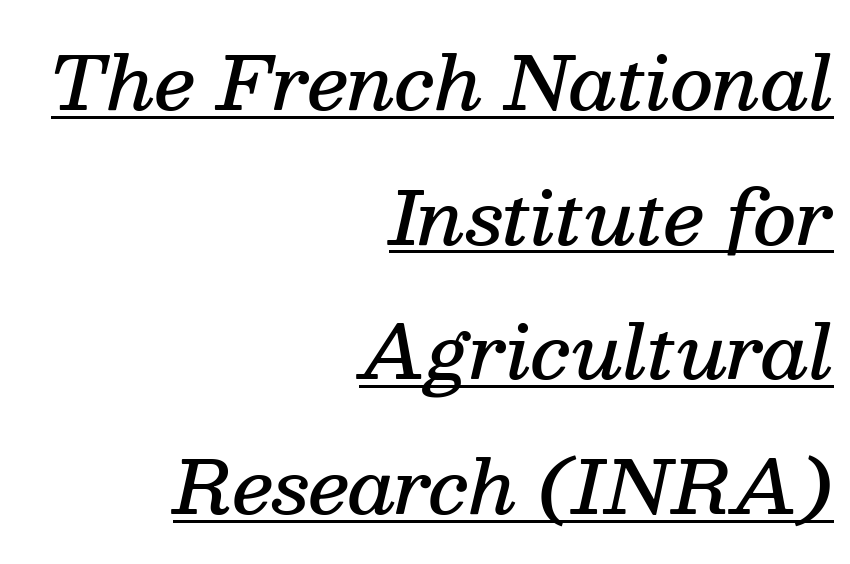
When letters slant like this, we call the style italic. A flush-right, rag-left setting is used for this passage. A serif font was chosen for this passage. Every word sits above its own underline.
